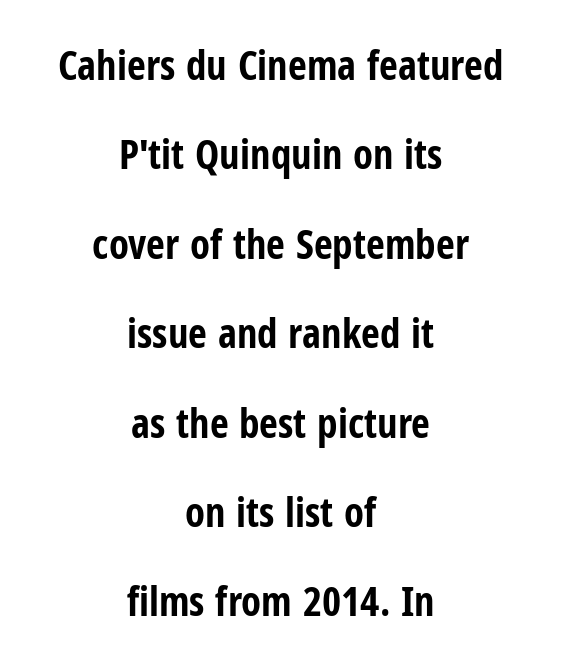
The image shows 41 px bold, condensed sans-serif type, upright; set centered, loose line spacing (2.18x), normal letter spacing, not underlined; low stroke contrast and a medium x-height.
